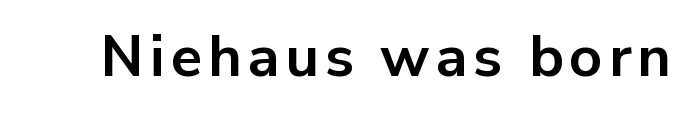
The image shows 58 px bold sans-serif type, upright; set not underlined; low stroke contrast and a medium x-height.
